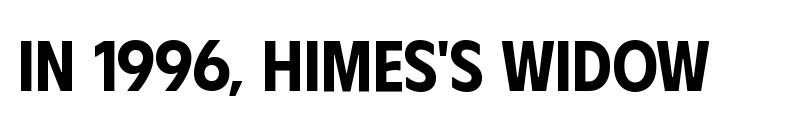
Q: Is the text italic (slanted)? A: No, it is upright.
Q: Is the typeface a serif or a sans-serif typeface? A: Sans-serif.
Q: Is the text underlined? A: No.
Q: Is the spacing between letters normal or unusually wide? A: Normal.
Q: Width (condensed, normal, or wide)? A: Condensed.
Q: Stroke contrast? A: Low.
Q: x-height? A: Large.
Q: Monospaced? A: No.
